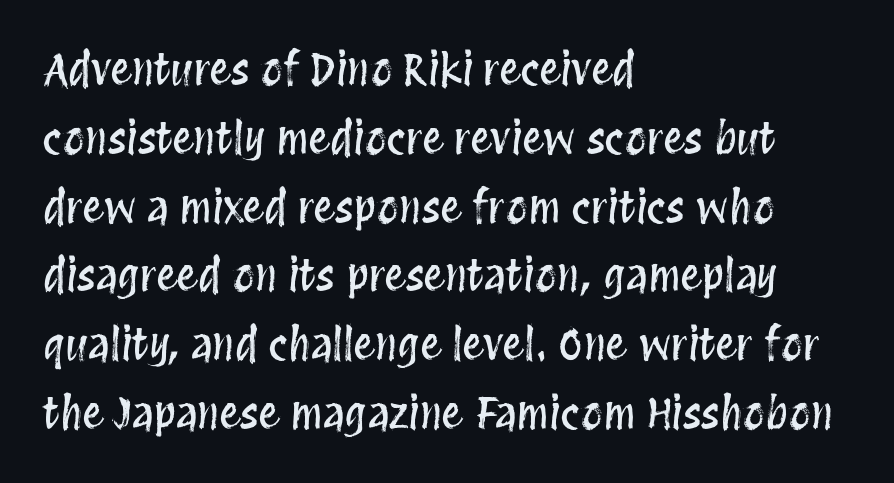
The image shows 43 px condensed type, upright; set left-aligned, normal line spacing (1.6x), normal letter spacing, not underlined; medium stroke contrast and a large x-height.
